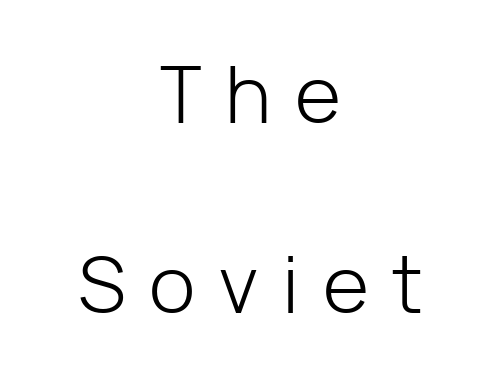
Q: Is the text bold? A: No.
Q: Is the text italic (slanted)? A: No, it is upright.
Q: Is the typeface a serif or a sans-serif typeface? A: Sans-serif.
Q: Is the text underlined? A: No.
Q: How is the paragraph aligned? A: Centered.
Q: Is the spacing between letters normal or unusually wide? A: Unusually wide.
Q: Is the spacing between lines tight, normal or loose? A: Loose.
Q: Width (condensed, normal, or wide)? A: Normal.
Q: Stroke contrast? A: Low.
Q: x-height? A: Medium.
Q: Monospaced? A: No.
